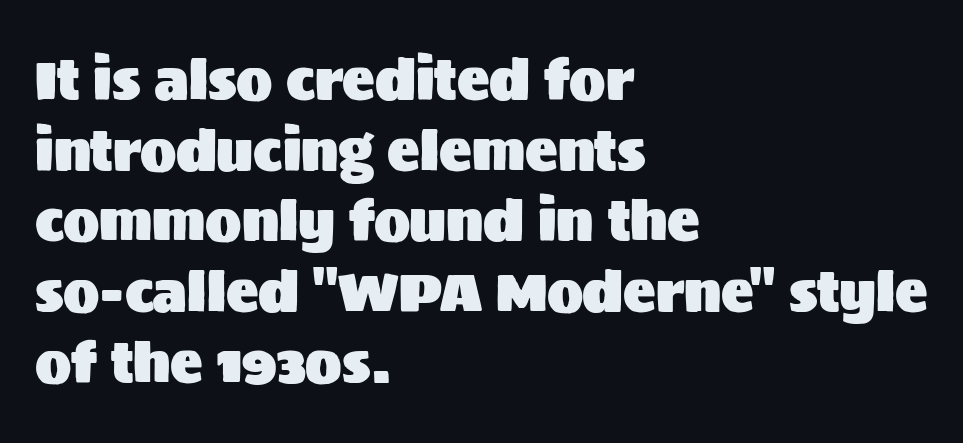
Rule under the text: the space is simply empty. Notice how the stems are strictly vertical — no italics here. Do the characters align in a grid? No, the font is proportional. Is this a sans? Yes — the strokes have no serifs.
